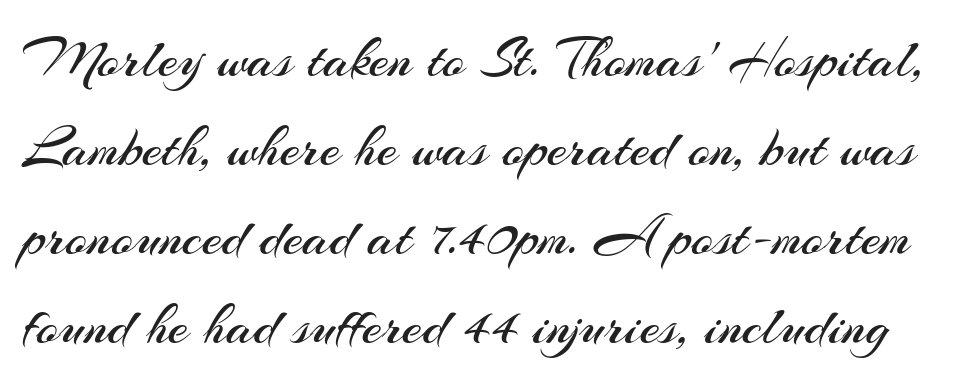
The image shows 57 px regular-weight sans-serif type; set normal line spacing (1.56x), normal letter spacing, not underlined; medium stroke contrast and a small x-height.
